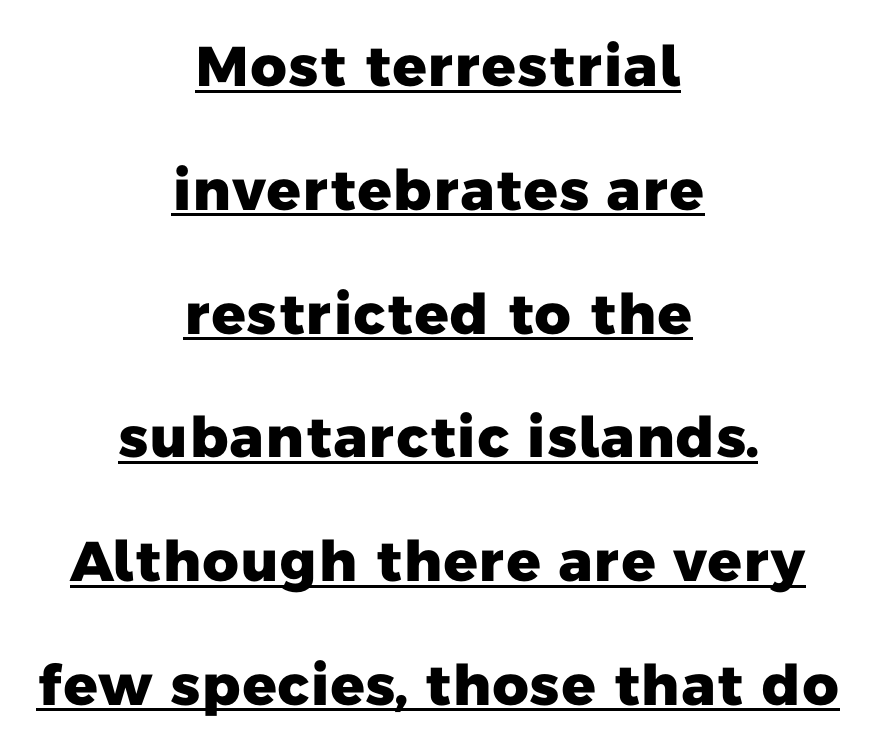
The image shows 56 px heavy sans-serif type; set centered, loose line spacing (2.21x), normal letter spacing, underlined; low stroke contrast and a medium x-height.
